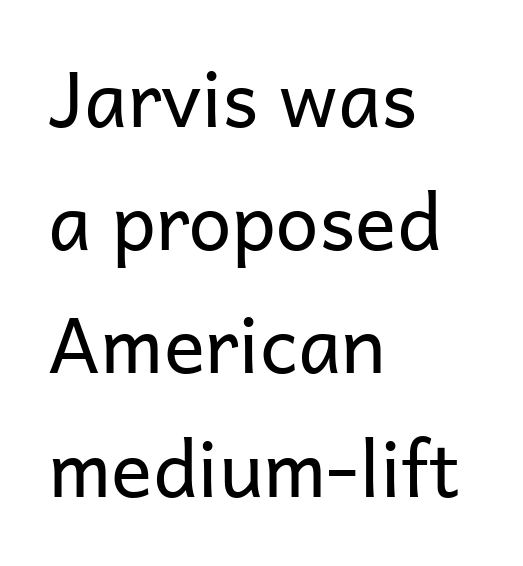
{"serif": "no", "italic": "no", "bold": "no", "weight": "regular", "width": "normal", "stroke_contrast": "low", "x_height": "medium", "monospaced": "no", "underline": "no", "align": "left", "line_spacing": "normal", "line_spacing_ratio": 1.6, "letter_spacing": "normal", "letter_spacing_em": 0.0, "glyph_px": 77}
